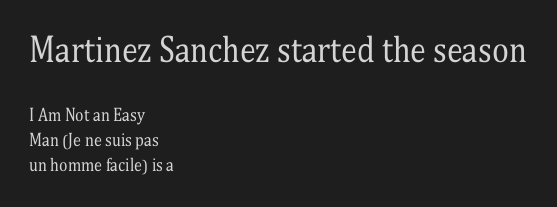
The image shows 32 px regular-weight, condensed serif type, upright; set left-aligned, normal line spacing (1.55x), normal letter spacing, not underlined; the first (top) block is 2.0x larger; medium stroke contrast and a medium x-height.
